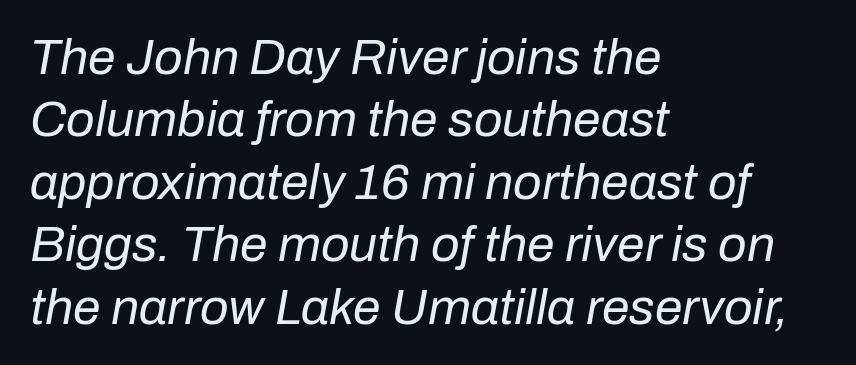
The image shows 50 px regular-weight type, italic (leaning right); set left-aligned, normal line spacing (1.25x), normal letter spacing, not underlined; low stroke contrast and a medium x-height.
